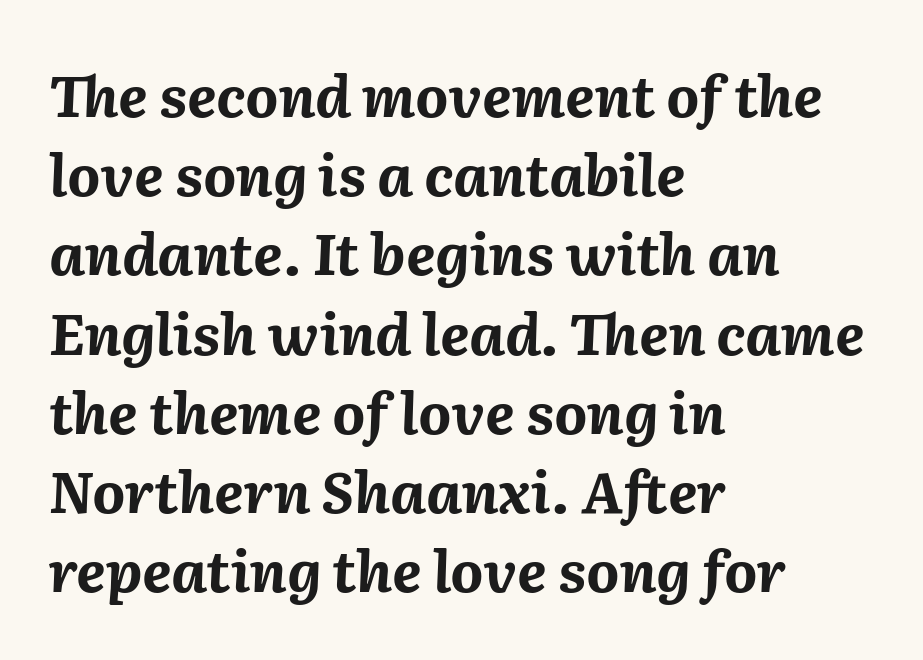
Q: Is the text bold? A: Yes.
Q: Is the text italic (slanted)? A: Yes, it leans right by about 2 degrees.
Q: Is the text underlined? A: No.
Q: How is the paragraph aligned? A: Left-aligned.
Q: Is the spacing between letters normal or unusually wide? A: Normal.
Q: Is the spacing between lines tight, normal or loose? A: Normal.
Q: Width (condensed, normal, or wide)? A: Normal.
Q: Stroke contrast? A: Medium.
Q: x-height? A: Medium.
Q: Monospaced? A: No.
